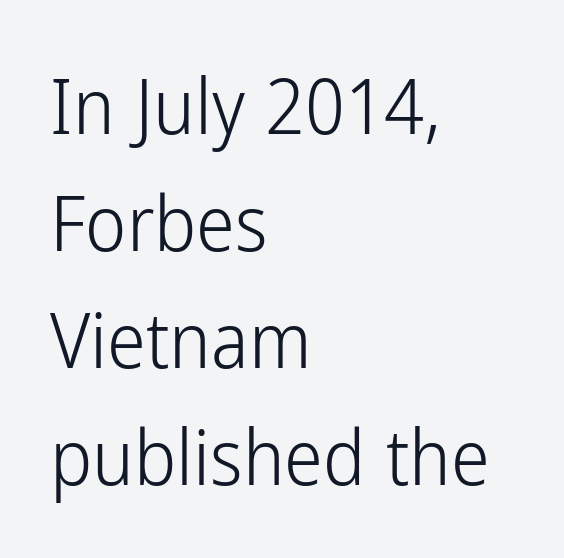
{"serif": "no", "italic": "no", "bold": "no", "weight": "light", "width": "condensed", "stroke_contrast": "low", "x_height": "medium", "monospaced": "no", "underline": "no", "align": "left", "line_spacing": "normal", "line_spacing_ratio": 1.5, "letter_spacing": "normal", "letter_spacing_em": 0.0, "glyph_px": 78}
